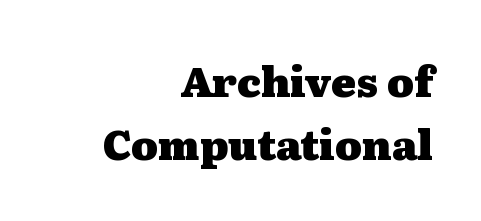
Check under the words: just untouched page. Notice how descenders clear the ascenders below comfortably — that's standard leading. Horizontally, the lines are justified to the trailing edge only. What kind of face is this? One with serifs. Each letter keeps its own natural width here, so spacing adapts to shape.
